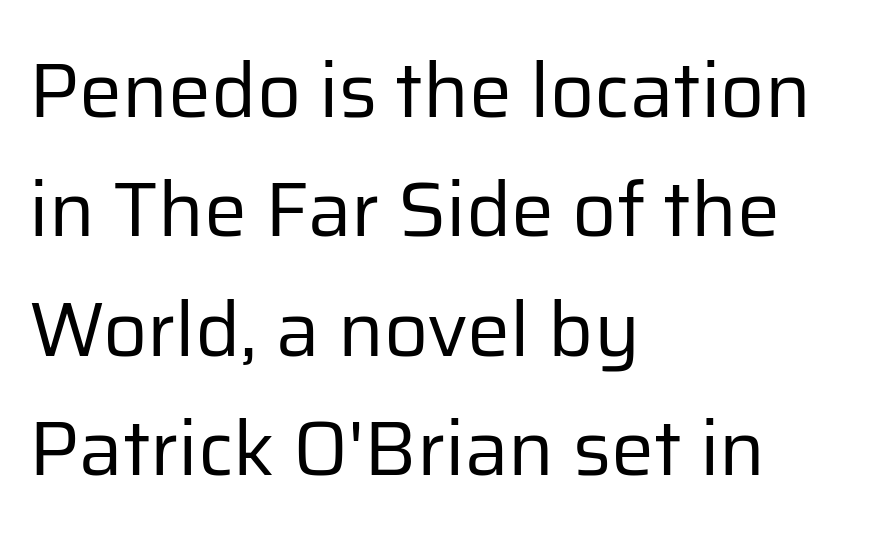
Q: Is the text bold? A: No.
Q: Is the text italic (slanted)? A: No, it is upright.
Q: Is the typeface a serif or a sans-serif typeface? A: Sans-serif.
Q: Is the text underlined? A: No.
Q: How is the paragraph aligned? A: Left-aligned.
Q: Is the spacing between letters normal or unusually wide? A: Normal.
Q: Is the spacing between lines tight, normal or loose? A: Normal.
Q: Width (condensed, normal, or wide)? A: Normal.
Q: Stroke contrast? A: Low.
Q: x-height? A: Medium.
Q: Monospaced? A: No.
